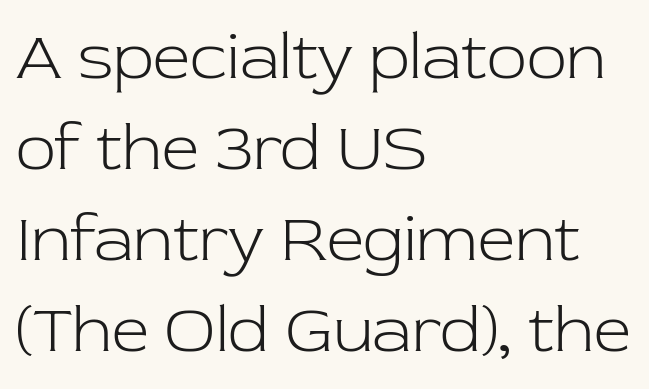
Q: Is the text bold? A: No.
Q: Is the text italic (slanted)? A: No, it is upright.
Q: Is the typeface a serif or a sans-serif typeface? A: Serif.
Q: Is the text underlined? A: No.
Q: How is the paragraph aligned? A: Left-aligned.
Q: Is the spacing between letters normal or unusually wide? A: Normal.
Q: Is the spacing between lines tight, normal or loose? A: Normal.
Q: Width (condensed, normal, or wide)? A: Normal.
Q: Stroke contrast? A: Low.
Q: x-height? A: Medium.
Q: Monospaced? A: No.
